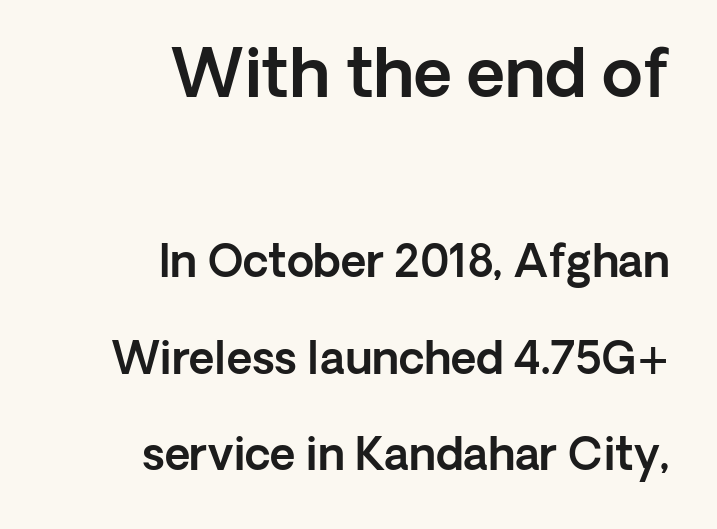
Q: Is the text italic (slanted)? A: No, it is upright.
Q: Is the typeface a serif or a sans-serif typeface? A: Sans-serif.
Q: Is the text underlined? A: No.
Q: How is the paragraph aligned? A: Right-aligned.
Q: Is the spacing between letters normal or unusually wide? A: Normal.
Q: Is the spacing between lines tight, normal or loose? A: Loose.
Q: Which block of text is set in a larger size, the first (top) or the second (bottom)? A: The first (top) one.
Q: Width (condensed, normal, or wide)? A: Normal.
Q: x-height? A: Medium.
Q: Monospaced? A: No.
